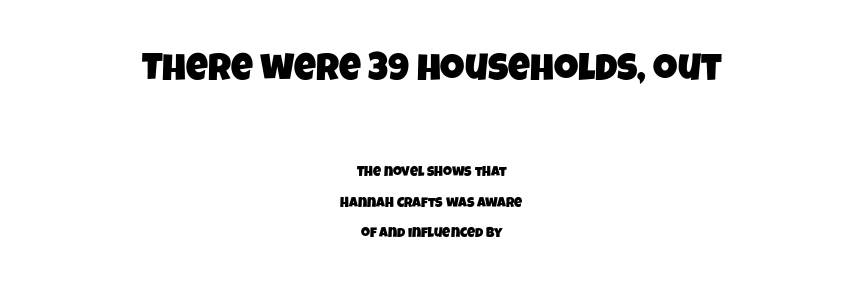
The image shows 38 px condensed sans-serif type; set centered, loose line spacing (2.18x), normal letter spacing, not underlined; the first (top) block is 2.71x larger; low stroke contrast and a large x-height.
